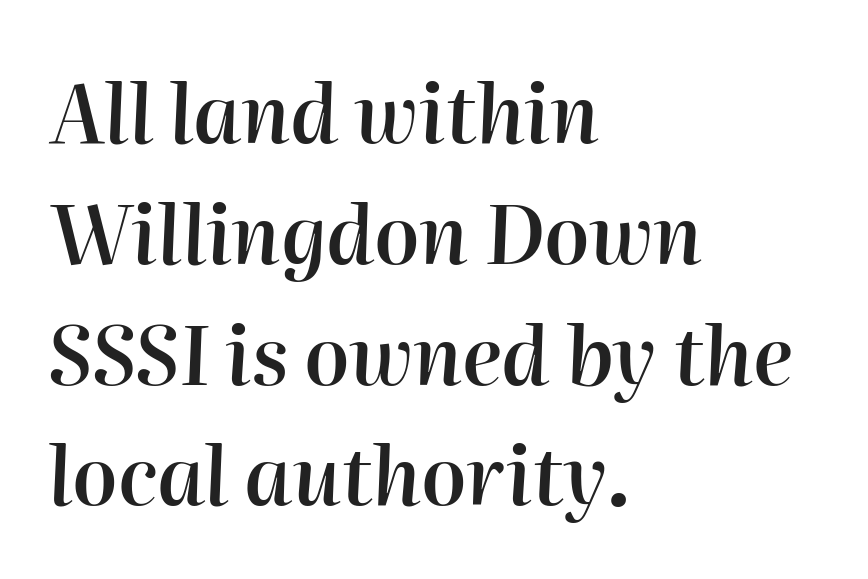
{"italic": "yes", "lean": "right", "slant_degrees": 2, "bold": "semi", "weight": "semibold", "width": "normal", "stroke_contrast": "high", "x_height": "medium", "monospaced": "no", "underline": "no", "align": "left", "line_spacing": "normal", "line_spacing_ratio": 1.51, "letter_spacing": "normal", "letter_spacing_em": 0.0, "glyph_px": 80}
